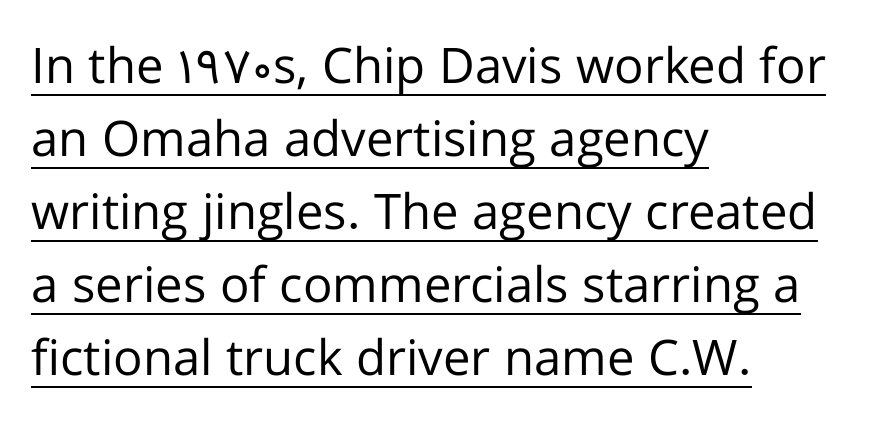
{"serif": "no", "italic": "no", "bold": "no", "weight": "regular", "width": "normal", "stroke_contrast": "low", "x_height": "medium", "monospaced": "no", "underline": "yes", "align": "left", "line_spacing": "normal", "line_spacing_ratio": 1.49, "letter_spacing": "normal", "letter_spacing_em": 0.0, "glyph_px": 49}
